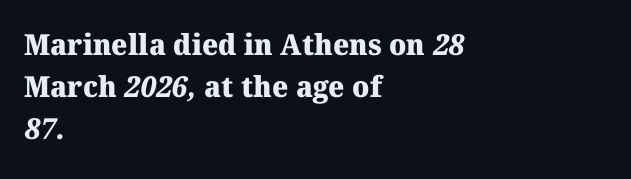
{"serif": "yes", "bold": "yes", "weight": "heavy", "width": "normal", "stroke_contrast": "medium", "x_height": "medium", "monospaced": "no", "underline": "no", "align": "left", "line_spacing": "normal", "line_spacing_ratio": 1.45, "letter_spacing": "normal", "letter_spacing_em": 0.0, "glyph_px": 29}
